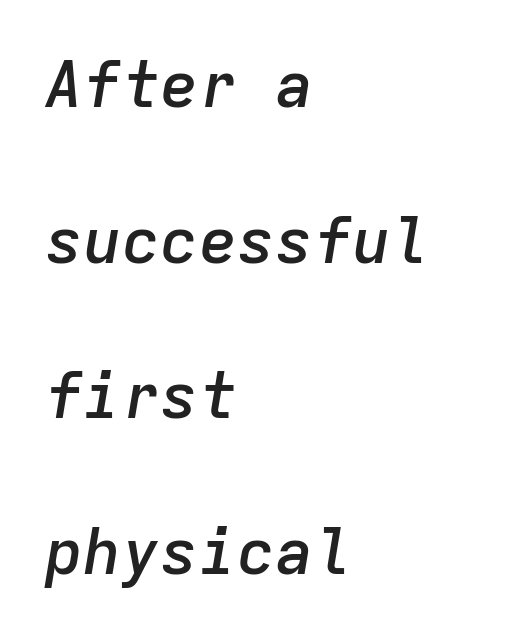
{"italic": "yes", "lean": "right", "slant_degrees": 9, "bold": "semi", "weight": "semibold", "width": "normal", "stroke_contrast": "low", "x_height": "medium", "monospaced": "yes", "underline": "no", "align": "left", "line_spacing": "loose", "line_spacing_ratio": 2.43, "letter_spacing": "normal", "letter_spacing_em": 0.0, "glyph_px": 64}
